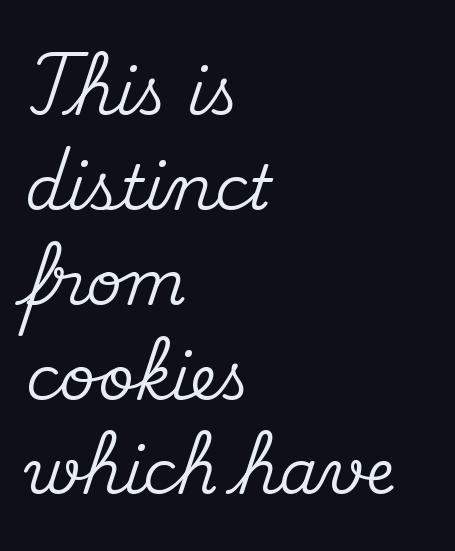
The image shows 62 px serif type; set left-aligned, normal line spacing (1.53x), normal letter spacing, not underlined; medium stroke contrast and a small x-height.
